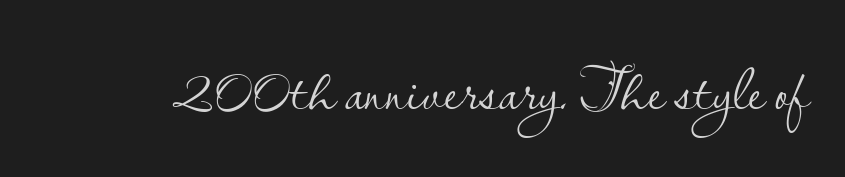
A light-to-regular cut is what we see here. The passage shown is typeset with a sans-serif family. Here the designer chose a conventional face with non-uniform glyph widths. Rule under the text: the space is simply empty. Default kerning and tracking; the words read as compact shapes.
